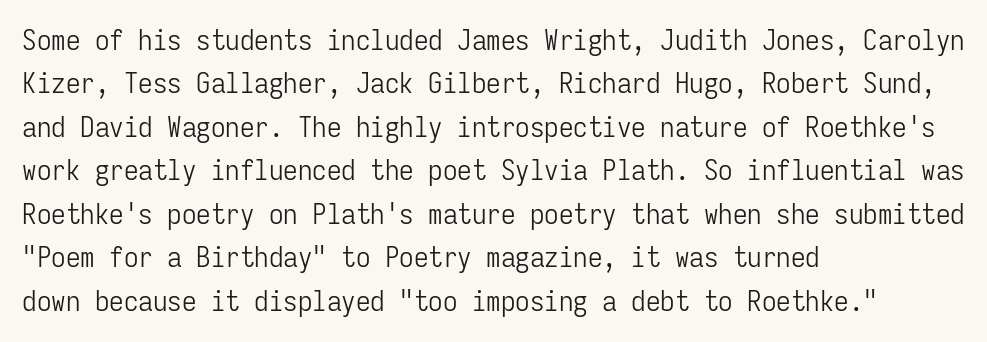
Q: Is the text bold? A: No.
Q: Is the text italic (slanted)? A: No, it is upright.
Q: Is the typeface a serif or a sans-serif typeface? A: Sans-serif.
Q: Is the text underlined? A: No.
Q: How is the paragraph aligned? A: Left-aligned.
Q: Is the spacing between letters normal or unusually wide? A: Normal.
Q: Is the spacing between lines tight, normal or loose? A: Normal.
Q: Width (condensed, normal, or wide)? A: Condensed.
Q: Stroke contrast? A: Low.
Q: x-height? A: Medium.
Q: Monospaced? A: Yes.
